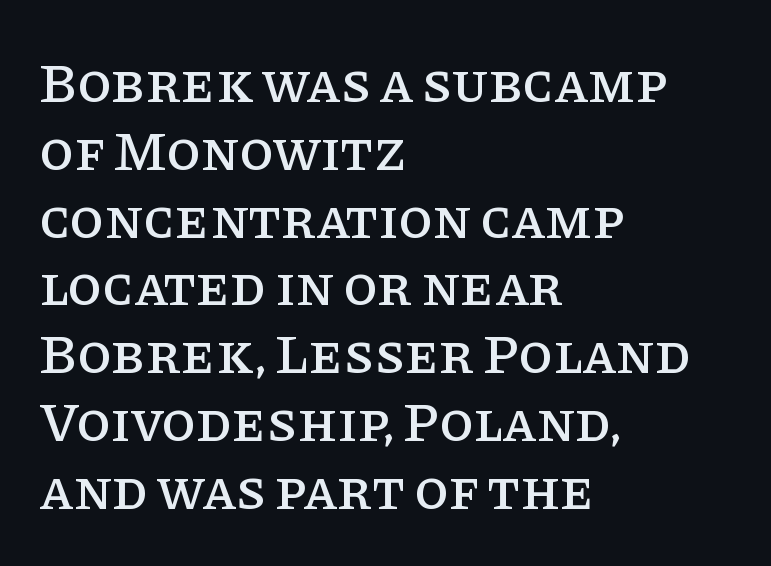
Q: Is the text italic (slanted)? A: No, it is upright.
Q: Is the typeface a serif or a sans-serif typeface? A: Serif.
Q: Is the text underlined? A: No.
Q: How is the paragraph aligned? A: Left-aligned.
Q: Is the spacing between letters normal or unusually wide? A: Normal.
Q: Width (condensed, normal, or wide)? A: Normal.
Q: Stroke contrast? A: Low.
Q: x-height? A: Large.
Q: Monospaced? A: No.
